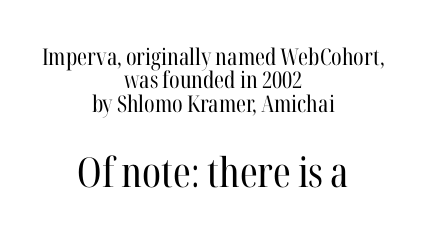
Q: Is the text bold? A: No.
Q: Is the text italic (slanted)? A: No, it is upright.
Q: Is the typeface a serif or a sans-serif typeface? A: Serif.
Q: Is the text underlined? A: No.
Q: How is the paragraph aligned? A: Centered.
Q: Is the spacing between letters normal or unusually wide? A: Normal.
Q: Is the spacing between lines tight, normal or loose? A: Tight.
Q: Which block of text is set in a larger size, the first (top) or the second (bottom)? A: The second (bottom) one.
Q: Width (condensed, normal, or wide)? A: Condensed.
Q: Stroke contrast? A: High.
Q: x-height? A: Medium.
Q: Monospaced? A: No.
